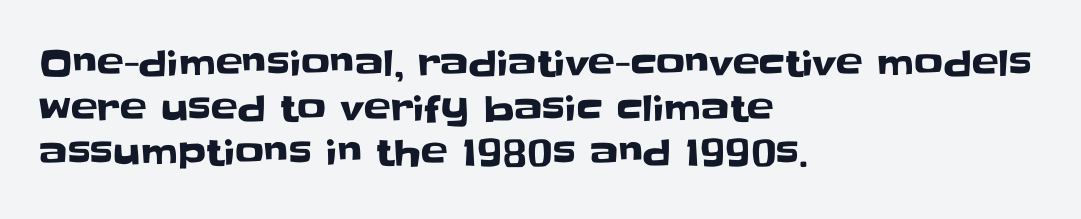
Q: Is the text italic (slanted)? A: No, it is upright.
Q: Is the typeface a serif or a sans-serif typeface? A: Sans-serif.
Q: Is the text underlined? A: No.
Q: How is the paragraph aligned? A: Left-aligned.
Q: Is the spacing between letters normal or unusually wide? A: Normal.
Q: Width (condensed, normal, or wide)? A: Normal.
Q: Stroke contrast? A: Low.
Q: x-height? A: Large.
Q: Monospaced? A: No.
